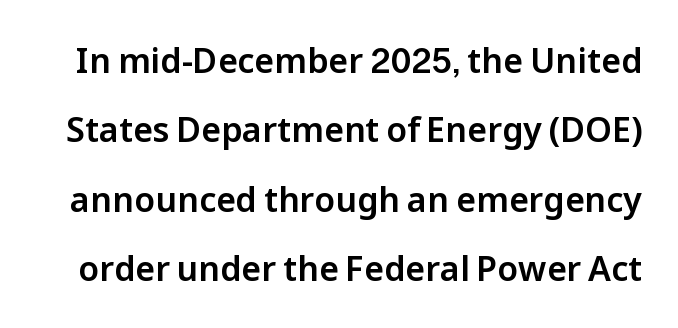
The image shows 34 px sans-serif type, upright; set loose line spacing (2.04x), normal letter spacing, not underlined; low stroke contrast and a medium x-height.
